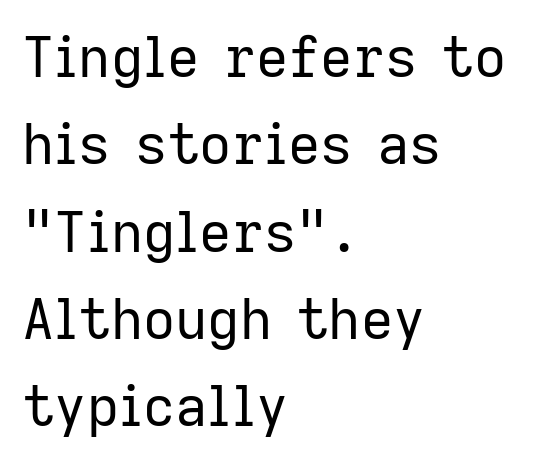
Short and long lines alike share a common starting point at left. The strip under each line holds only bare page. Whoever set this chose a conventional vertical rhythm. Nope, not italic — everything's standing straight.
